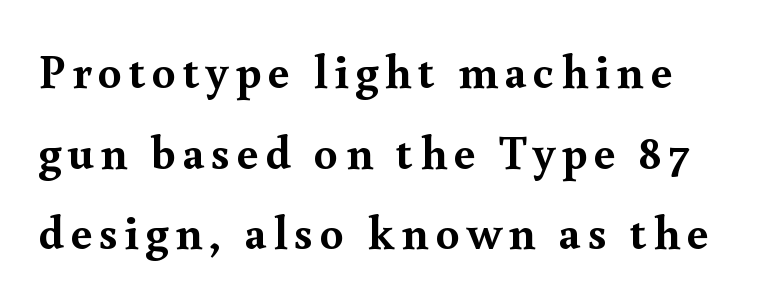
Weight check: bold — yes, fully. Beneath every word, the page is bare. The vertical gap from one line to the next is medium. Upright lettering throughout.
